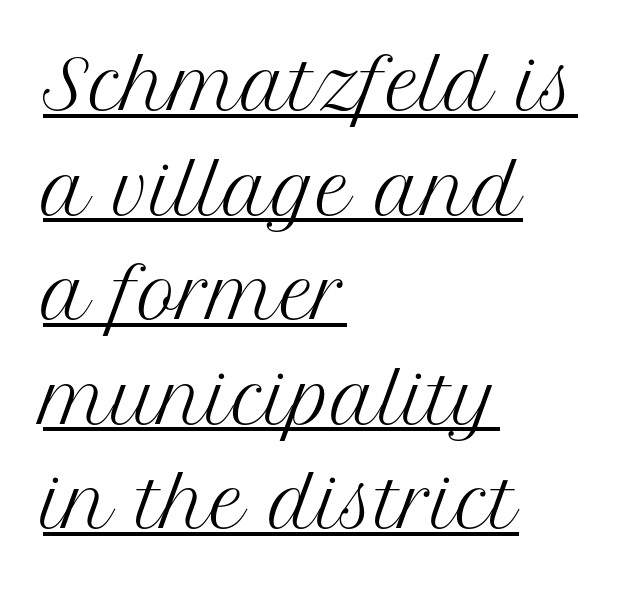
{"serif": "yes", "bold": "no", "weight": "regular", "width": "normal", "stroke_contrast": "medium", "x_height": "medium", "monospaced": "no", "underline": "yes", "align": "left", "line_spacing": "normal", "line_spacing_ratio": 1.56, "letter_spacing": "normal", "letter_spacing_em": 0.0, "glyph_px": 67}
